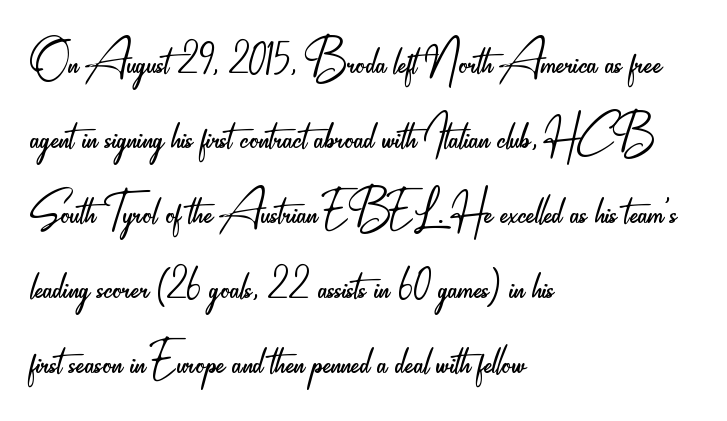
Summary of vertical rhythm: regular, with standard interline spacing. To sum up the face: it is a sans, with no serifs. The strokes carry an ordinary text weight at most. Nobody touched the tracking dial on this one.
